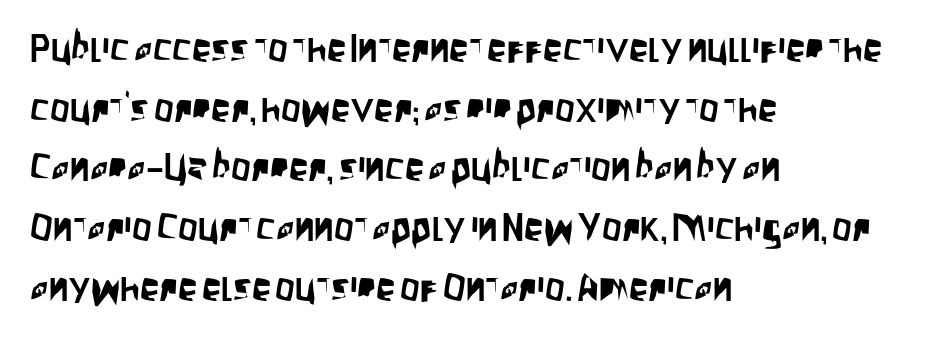
{"serif": "no", "italic": "no", "width": "condensed", "stroke_contrast": "low", "x_height": "large", "monospaced": "no", "underline": "no", "align": "left", "line_spacing": "normal", "line_spacing_ratio": 1.53, "letter_spacing": "normal", "letter_spacing_em": 0.0, "glyph_px": 39}
